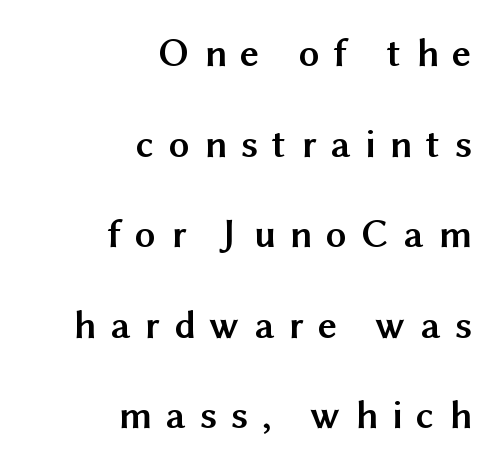
The image shows 41 px semibold sans-serif type, upright; set right-aligned, loose line spacing (2.21x), unusually wide letter spacing (+0.36 em), not underlined; medium stroke contrast and a medium x-height.
